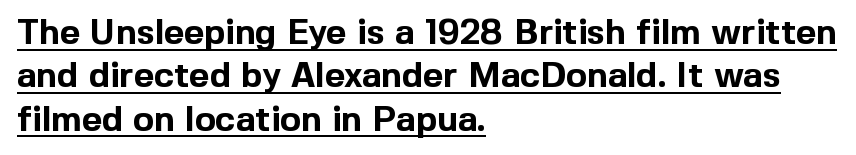
Q: Is the text bold? A: Yes.
Q: Is the text italic (slanted)? A: No, it is upright.
Q: Is the typeface a serif or a sans-serif typeface? A: Sans-serif.
Q: Is the text underlined? A: Yes.
Q: How is the paragraph aligned? A: Left-aligned.
Q: Is the spacing between letters normal or unusually wide? A: Normal.
Q: Width (condensed, normal, or wide)? A: Normal.
Q: x-height? A: Medium.
Q: Monospaced? A: No.
